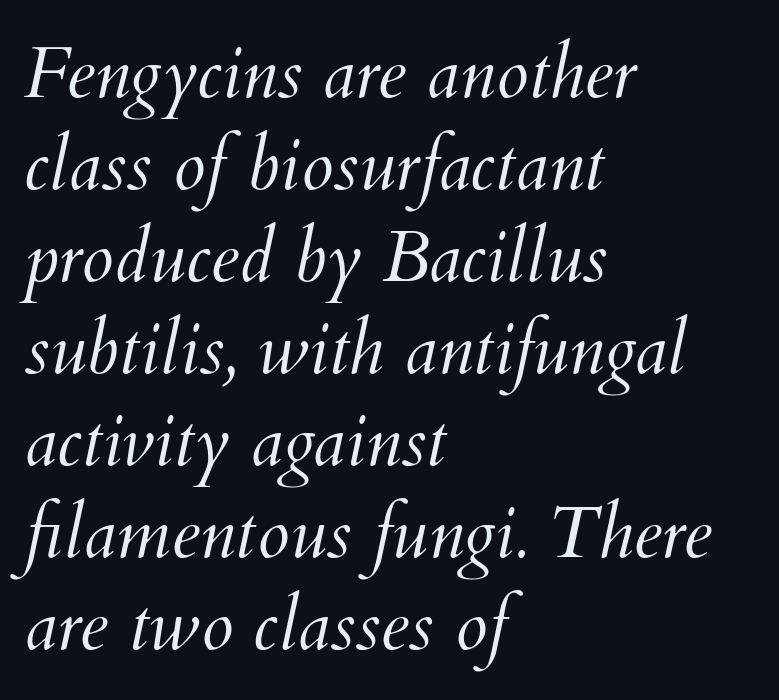
The paragraph has a hard left edge and a soft right edge. Proportional: the letters do not fall into vertical columns. Is there much room between lines? A standard amount, neither cramped nor airy. The string is rendered with underlining switched off. The font sits on the lighter half of the weight spectrum, regular included. The rendering applies a slant to the glyphs.
